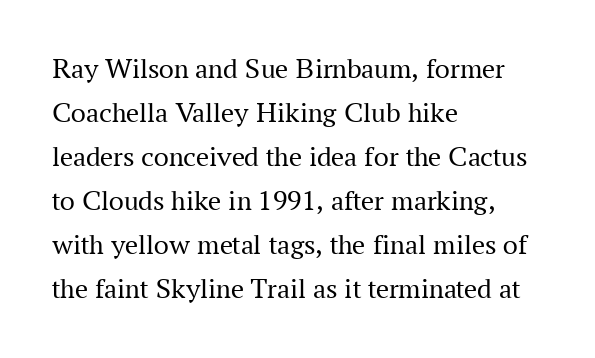
Designer's note — italics off, roman on. Regarding serifs, this sample has them. Inter-character spacing is left at the font's built-in metrics. These lines sit exactly where default settings would place them. Proportional: the letters do not fall into vertical columns. Heft: none added — not bold.
